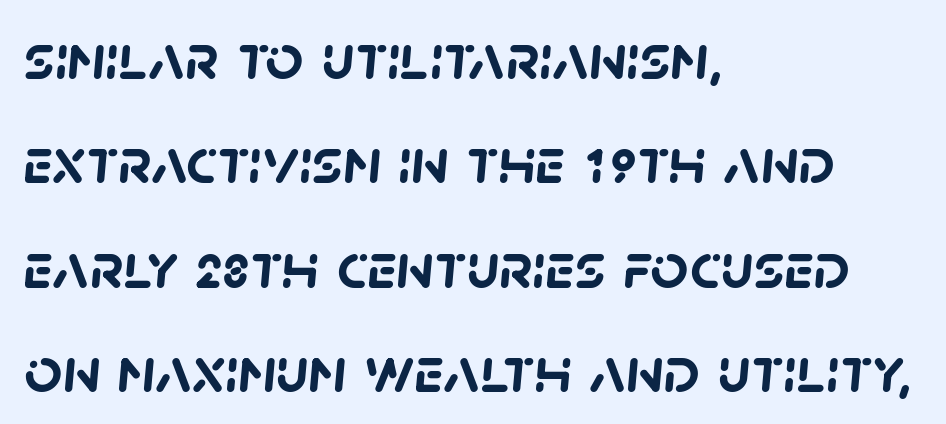
Q: Is the text bold? A: Yes.
Q: Is the typeface a serif or a sans-serif typeface? A: Sans-serif.
Q: Is the text underlined? A: No.
Q: How is the paragraph aligned? A: Left-aligned.
Q: Is the spacing between letters normal or unusually wide? A: Normal.
Q: Is the spacing between lines tight, normal or loose? A: Normal.
Q: Width (condensed, normal, or wide)? A: Normal.
Q: Stroke contrast? A: Low.
Q: x-height? A: Large.
Q: Monospaced? A: No.
